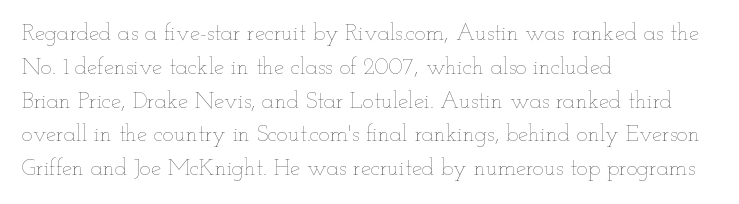
The image shows 23 px text type, upright; set left-aligned, normal line spacing (1.47x), normal letter spacing, not underlined.
